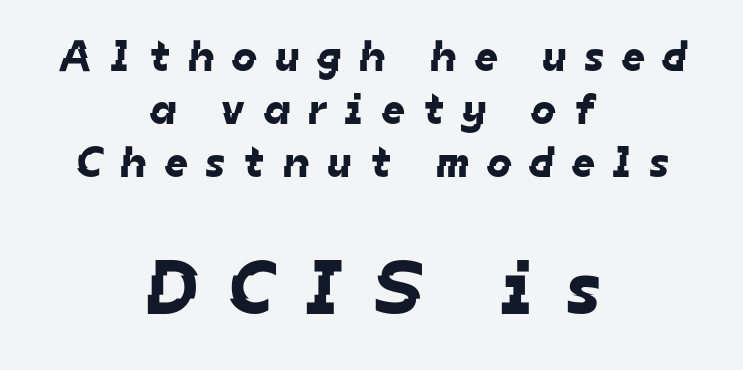
{"serif": "no", "width": "normal", "stroke_contrast": "low", "x_height": "medium", "monospaced": "no", "underline": "no", "align": "center", "line_spacing_ratio": 1.2, "letter_spacing": "wide", "letter_spacing_em": 0.41, "larger_block": "second", "size_ratio": 1.75, "glyph_px": 77}
